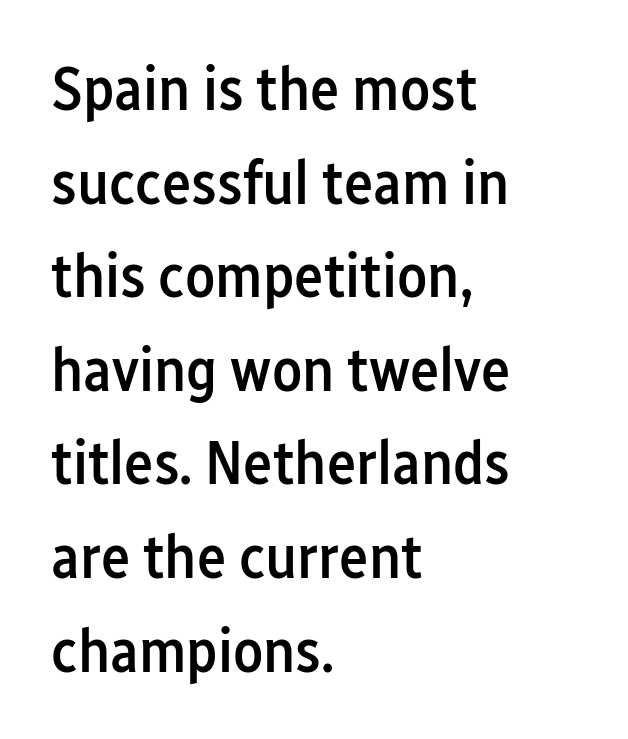
{"serif": "no", "italic": "no", "bold": "semi", "weight": "semibold", "width": "condensed", "stroke_contrast": "low", "x_height": "medium", "monospaced": "no", "underline": "no", "align": "left", "line_spacing": "normal", "line_spacing_ratio": 1.51, "letter_spacing": "normal", "letter_spacing_em": 0.0, "glyph_px": 62}
